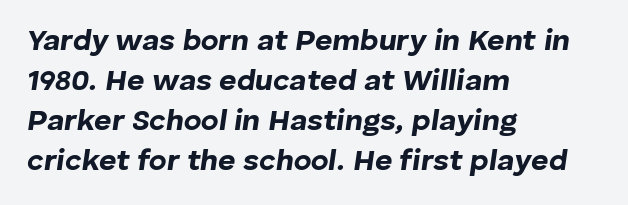
{"italic": "yes", "lean": "right", "slant_degrees": 8, "bold": "yes", "weight": "bold", "width": "normal", "stroke_contrast": "low", "x_height": "medium", "monospaced": "no", "underline": "no", "align": "left", "line_spacing": "normal", "line_spacing_ratio": 1.33, "letter_spacing": "normal", "letter_spacing_em": 0.0, "glyph_px": 30}
